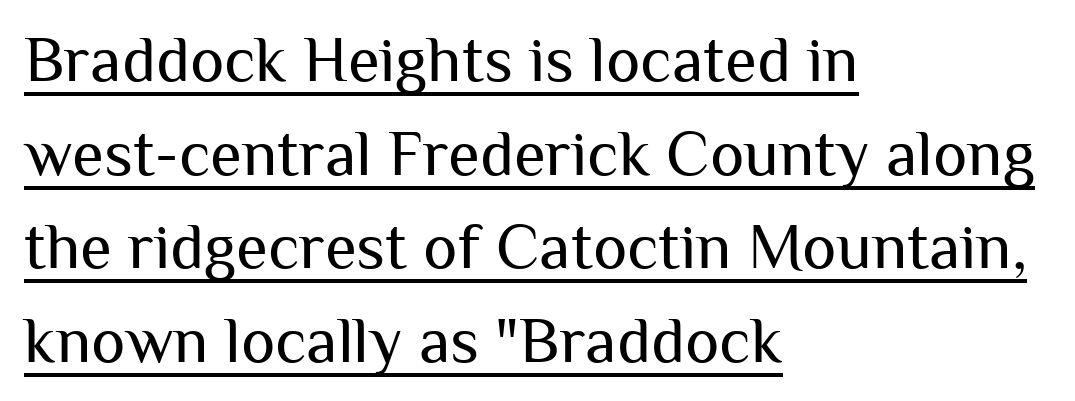
The image shows 65 px regular-weight sans-serif type, upright; set left-aligned, normal line spacing (1.44x), normal letter spacing, underlined; medium stroke contrast and a medium x-height.
